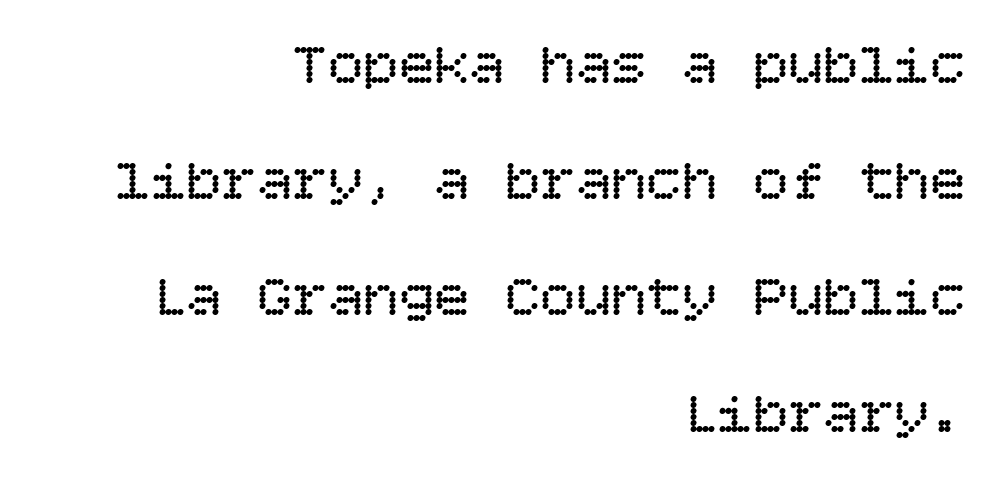
This is the regular roman posture of the typeface. Is the stroke heavy? The answer is a plain regular-or-lighter. Rule under the text: the space is simply empty. Caption: standard tracking, unaltered.
